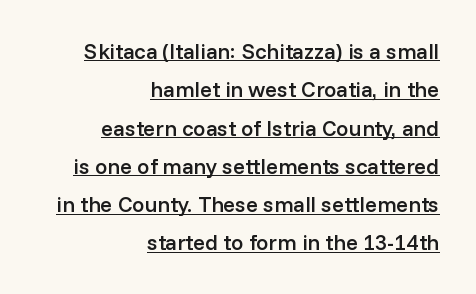
Between one letter and the next there's only the usual sliver of space. Notice how the passage keeps a crisp vertical edge on the right only. Posture: straight, roman, zero tilt. This rendering features underlined lettering.
